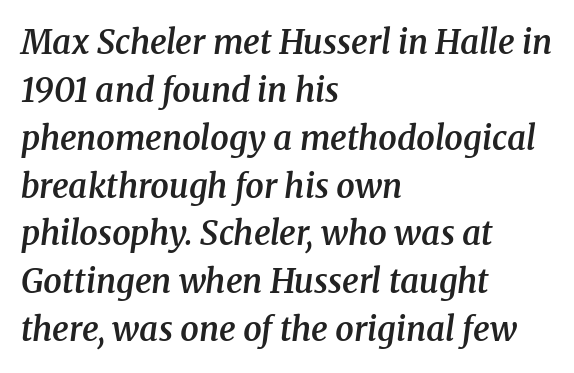
Q: Is the text bold? A: Semi-bold.
Q: Is the text italic (slanted)? A: Yes, it leans right by about 8 degrees.
Q: Is the typeface a serif or a sans-serif typeface? A: Serif.
Q: Is the text underlined? A: No.
Q: How is the paragraph aligned? A: Left-aligned.
Q: Is the spacing between letters normal or unusually wide? A: Normal.
Q: Is the spacing between lines tight, normal or loose? A: Normal.
Q: Width (condensed, normal, or wide)? A: Normal.
Q: Stroke contrast? A: Medium.
Q: x-height? A: Medium.
Q: Monospaced? A: No.
